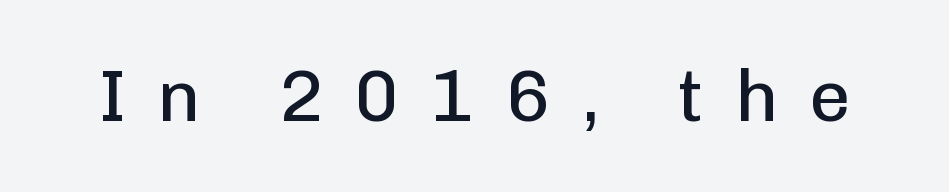
{"serif": "no", "italic": "no", "bold": "no", "weight": "regular", "width": "normal", "stroke_contrast": "low", "x_height": "medium", "monospaced": "no", "underline": "no", "letter_spacing": "wide", "letter_spacing_em": 0.42, "glyph_px": 73}
